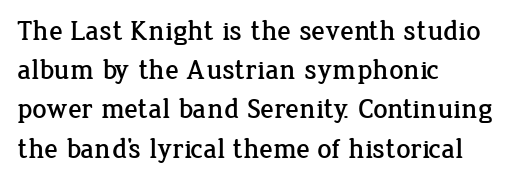
{"serif": "yes", "italic": "no", "width": "normal", "stroke_contrast": "low", "x_height": "medium", "monospaced": "no", "underline": "no", "align": "left", "line_spacing": "normal", "line_spacing_ratio": 1.4, "letter_spacing": "normal", "letter_spacing_em": 0.0, "glyph_px": 28}
